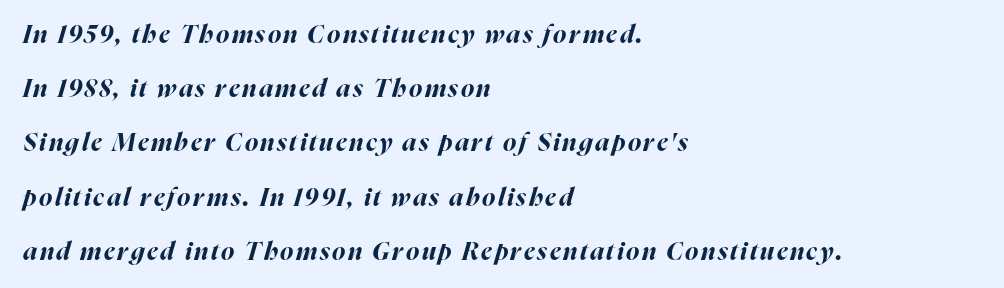
Q: Is the text bold? A: Yes.
Q: Is the text italic (slanted)? A: Yes, it leans right by about 16 degrees.
Q: Is the text underlined? A: No.
Q: How is the paragraph aligned? A: Left-aligned.
Q: Is the spacing between lines tight, normal or loose? A: Loose.
